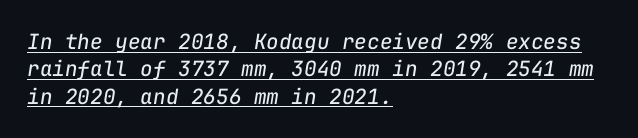
Honestly, the row spacing looks completely unremarkable. Stems here are at most as thick as an everyday book face. A typographer would call this underscored text. The text carries the slant typical of an italic or oblique font.
